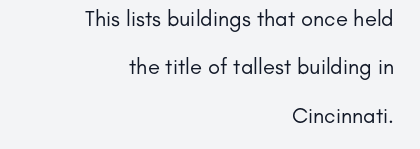
Compared with typical body copy, the letter spacing here is the same. Think standard paragraph weight, or any step lighter than that. The compositor pushed each line to the right boundary. Check the space under the baseline: it is left empty. Reading down the column, the eye jumps a long way to each next line. You can tell it's not italic because the verticals are truly vertical.
